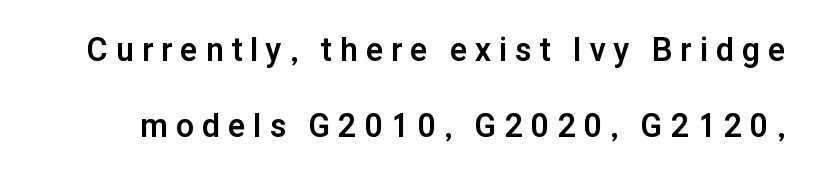
Q: Is the text bold? A: Yes.
Q: Is the text italic (slanted)? A: No, it is upright.
Q: Is the typeface a serif or a sans-serif typeface? A: Sans-serif.
Q: Is the text underlined? A: No.
Q: Is the spacing between letters normal or unusually wide? A: Unusually wide.
Q: Is the spacing between lines tight, normal or loose? A: Loose.
Q: Width (condensed, normal, or wide)? A: Normal.
Q: Stroke contrast? A: Low.
Q: x-height? A: Medium.
Q: Monospaced? A: No.
